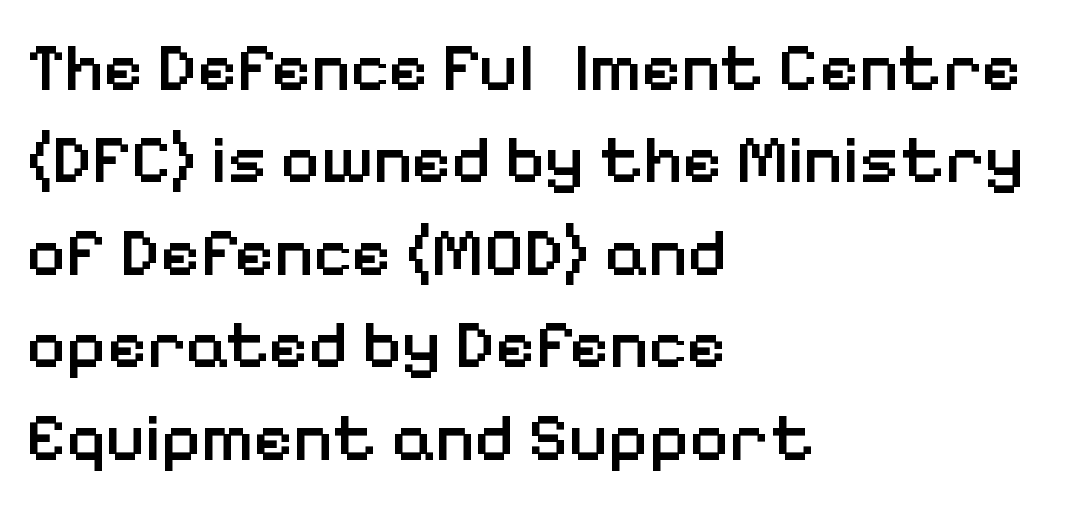
The lettering holds an erect, upright posture throughout. Vertically, the passage feels balanced, rows spaced as you'd expect. Weight check: semibold — heavier than regular, not quite bold. The passage shown has conventional tracking throughout. Each line starts at the same left margin while the right side varies.
